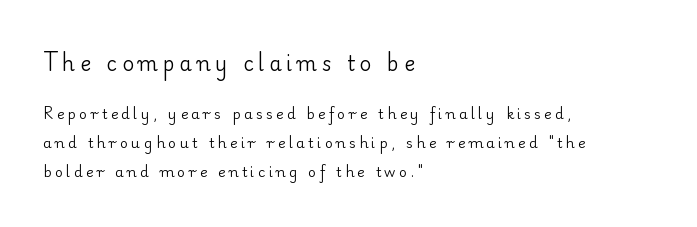
{"italic": "no", "bold": "no", "underline": "no", "align": "left", "line_spacing": "loose", "line_spacing_ratio": 2.06, "letter_spacing": "wide", "letter_spacing_em": 0.24, "larger_block": "first", "size_ratio": 1.43, "glyph_px": 20}
